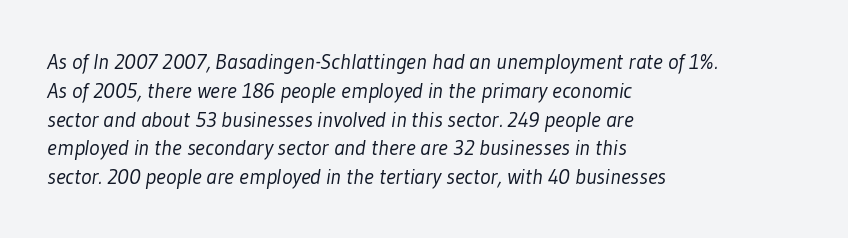
{"bold": "no", "underline": "no", "align": "left", "line_spacing": "normal", "line_spacing_ratio": 1.31, "letter_spacing": "normal", "letter_spacing_em": 0.0, "glyph_px": 22}
